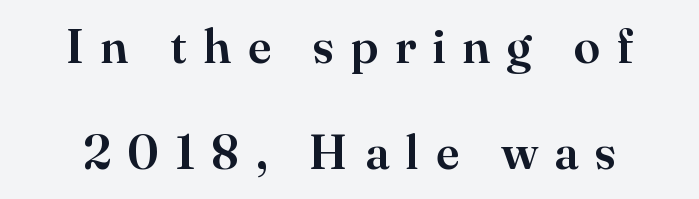
This block would shrink considerably if given ordinary leading; it's expanded now. The tracking jumps out immediately: characters are airy and widely separated. Words float on clear page, feet unadorned. Type style note: has serifs. Characters remain perfectly vertical along every line.
